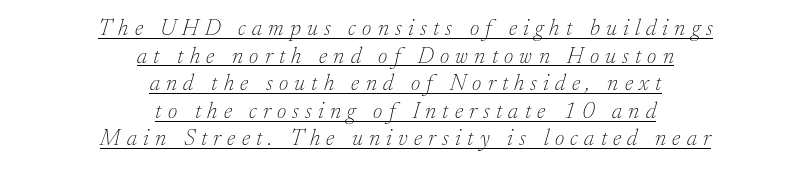
Italic: yes, the glyphs are oblique. A quiet, ordinary-to-light weight characterises the typeface. The typesetter has applied underlining to the passage shown. Compared with typical body copy, the letter spacing here is much looser. Horizontal alignment here is central, giving a formal, balanced look.
